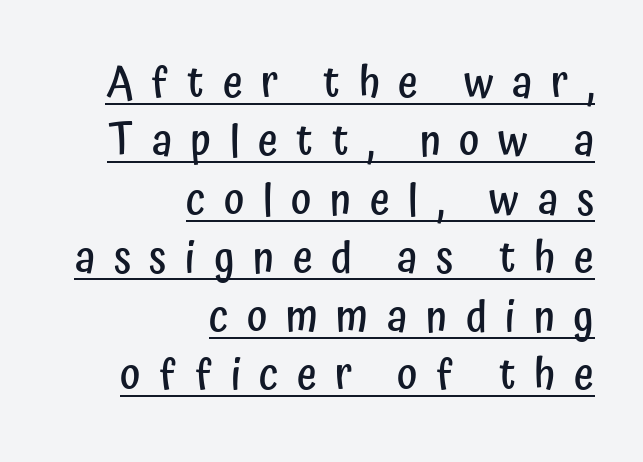
The image shows 43 px semibold, condensed sans-serif type, upright; set right-aligned, normal line spacing (1.36x), unusually wide letter spacing (+0.43 em), underlined; low stroke contrast and a medium x-height.
